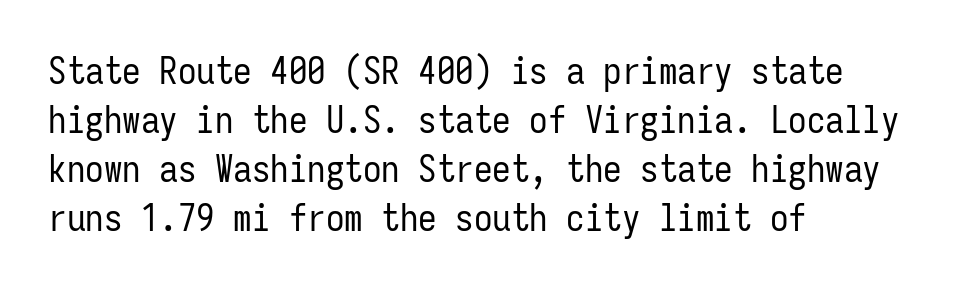
The image shows 37 px regular-weight, condensed sans-serif type, upright, monospaced; set left-aligned, normal line spacing (1.32x), normal letter spacing, not underlined; low stroke contrast and a medium x-height.
